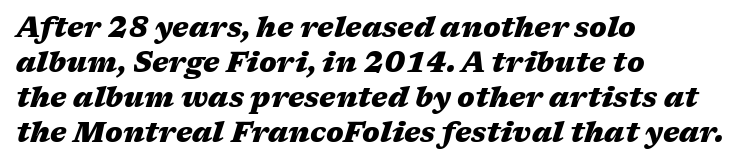
The image shows 28 px heavy, wide type, italic (leaning right); set left-aligned, normal line spacing (1.25x), normal letter spacing, not underlined; medium stroke contrast and a medium x-height.
